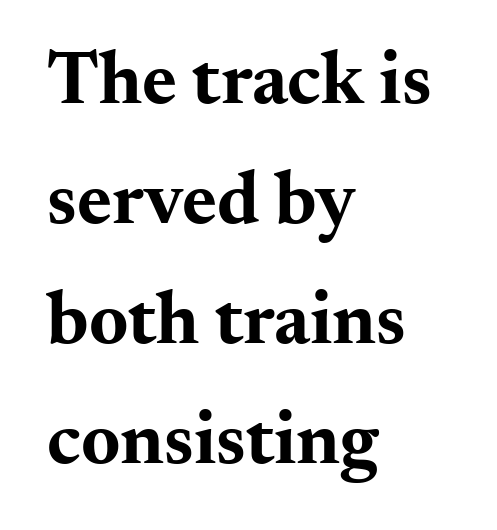
The image shows 75 px bold, wide serif type, upright; set left-aligned, normal line spacing (1.6x), normal letter spacing, not underlined; medium stroke contrast and a small x-height.
